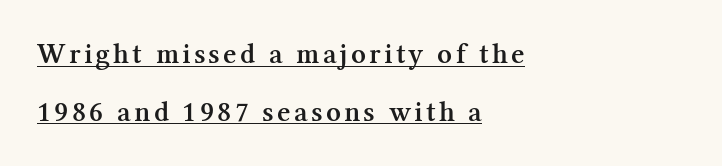
{"serif": "yes", "italic": "no", "bold": "semi", "weight": "semibold", "width": "normal", "stroke_contrast": "medium", "x_height": "medium", "monospaced": "no", "underline": "yes", "align": "left", "line_spacing": "loose", "line_spacing_ratio": 1.99, "glyph_px": 29}
